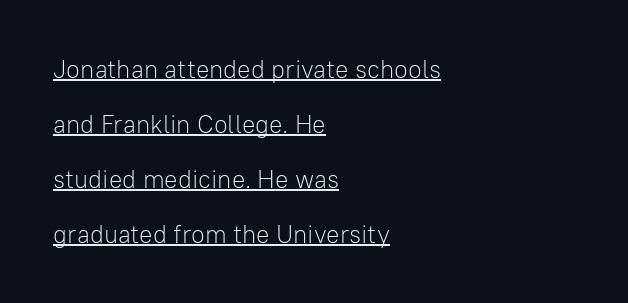
Q: Is the text bold? A: No.
Q: Is the text italic (slanted)? A: No, it is upright.
Q: Is the text underlined? A: Yes.
Q: How is the paragraph aligned? A: Left-aligned.
Q: Is the spacing between letters normal or unusually wide? A: Normal.
Q: Is the spacing between lines tight, normal or loose? A: Loose.
